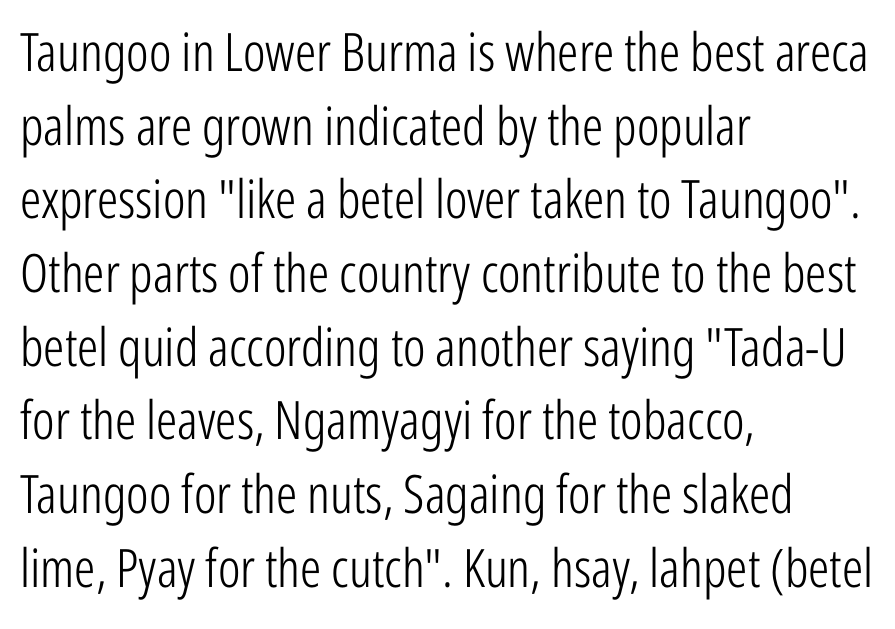
{"serif": "no", "italic": "no", "bold": "no", "weight": "light", "width": "condensed", "stroke_contrast": "low", "x_height": "medium", "monospaced": "no", "underline": "no", "align": "left", "line_spacing": "normal", "line_spacing_ratio": 1.39, "letter_spacing": "normal", "letter_spacing_em": 0.0, "glyph_px": 53}
